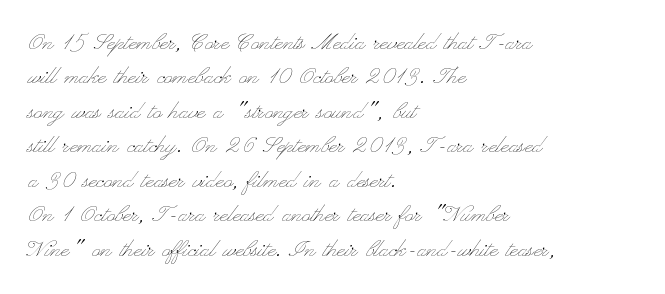
The strokes carry an ordinary text weight at most. Beneath every word, the page is bare. Do the characters align in a grid? No, the font is proportional. No extra tracking has been applied to these lines.
